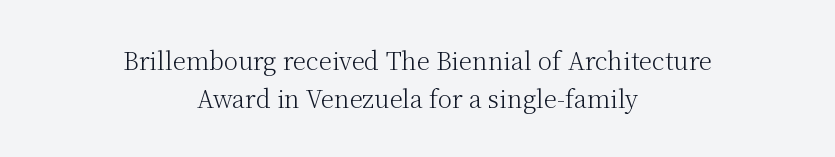
Caption: face not bold, strokes unweighted. The type is set solid horizontally, with unmodified tracking. The lines are quadded center. Honestly, the row spacing looks completely unremarkable.
